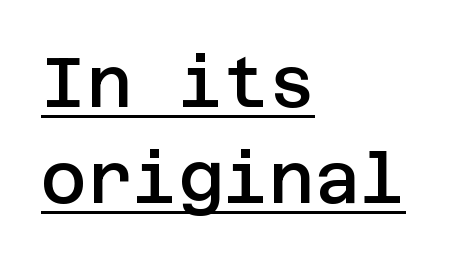
Q: Is the text bold? A: Semi-bold.
Q: Is the text italic (slanted)? A: No, it is upright.
Q: Is the typeface a serif or a sans-serif typeface? A: Sans-serif.
Q: Is the text underlined? A: Yes.
Q: How is the paragraph aligned? A: Left-aligned.
Q: Is the spacing between letters normal or unusually wide? A: Normal.
Q: Is the spacing between lines tight, normal or loose? A: Normal.
Q: Width (condensed, normal, or wide)? A: Normal.
Q: Stroke contrast? A: Low.
Q: x-height? A: Large.
